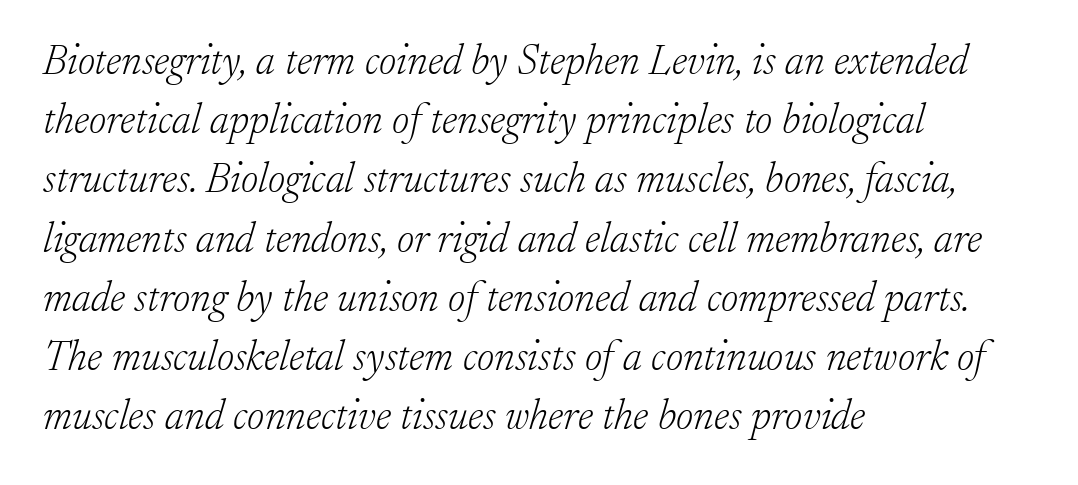
You could call the tracking neutral — neither tight nor loose. Has an underline been added? It has not. Look at the bottom of the vertical strokes: they flare into serifs here. Vertical spacing — default. This is oblique type, the kind used for emphasis or titles. The face looks like a standard text weight, possibly lighter.
